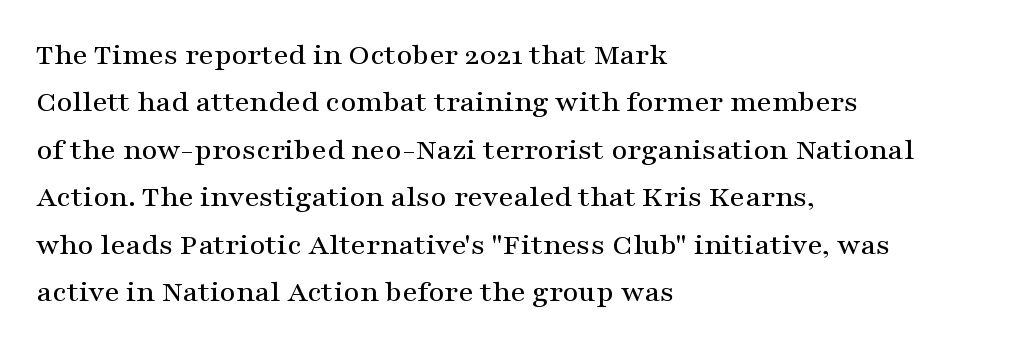
{"serif": "yes", "italic": "no", "width": "wide", "stroke_contrast": "medium", "x_height": "medium", "monospaced": "no", "underline": "no", "align": "left", "line_spacing": "normal", "line_spacing_ratio": 1.53, "letter_spacing": "normal", "letter_spacing_em": 0.0, "glyph_px": 31}
